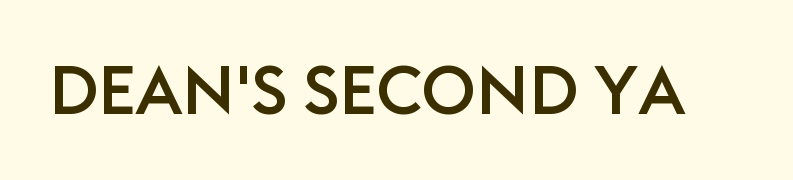
Q: Is the text italic (slanted)? A: No, it is upright.
Q: Is the typeface a serif or a sans-serif typeface? A: Sans-serif.
Q: Is the text underlined? A: No.
Q: Is the spacing between letters normal or unusually wide? A: Normal.
Q: Width (condensed, normal, or wide)? A: Normal.
Q: Stroke contrast? A: Low.
Q: x-height? A: Large.
Q: Monospaced? A: No.
